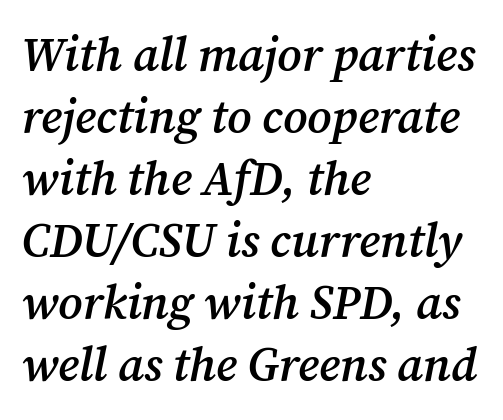
Q: Is the text bold? A: Semi-bold.
Q: Is the text italic (slanted)? A: Yes, it leans right by about 12 degrees.
Q: Is the typeface a serif or a sans-serif typeface? A: Serif.
Q: Is the text underlined? A: No.
Q: How is the paragraph aligned? A: Left-aligned.
Q: Is the spacing between letters normal or unusually wide? A: Normal.
Q: Is the spacing between lines tight, normal or loose? A: Normal.
Q: Width (condensed, normal, or wide)? A: Normal.
Q: Stroke contrast? A: Medium.
Q: x-height? A: Medium.
Q: Monospaced? A: No.
